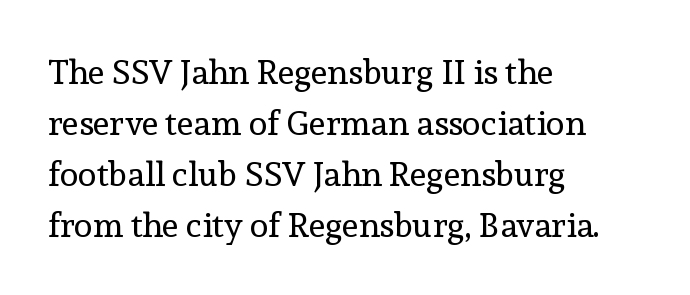
Q: Is the text bold? A: No.
Q: Is the text italic (slanted)? A: No, it is upright.
Q: Is the typeface a serif or a sans-serif typeface? A: Serif.
Q: Is the text underlined? A: No.
Q: How is the paragraph aligned? A: Left-aligned.
Q: Is the spacing between letters normal or unusually wide? A: Normal.
Q: Is the spacing between lines tight, normal or loose? A: Normal.
Q: Width (condensed, normal, or wide)? A: Normal.
Q: x-height? A: Medium.
Q: Monospaced? A: No.
